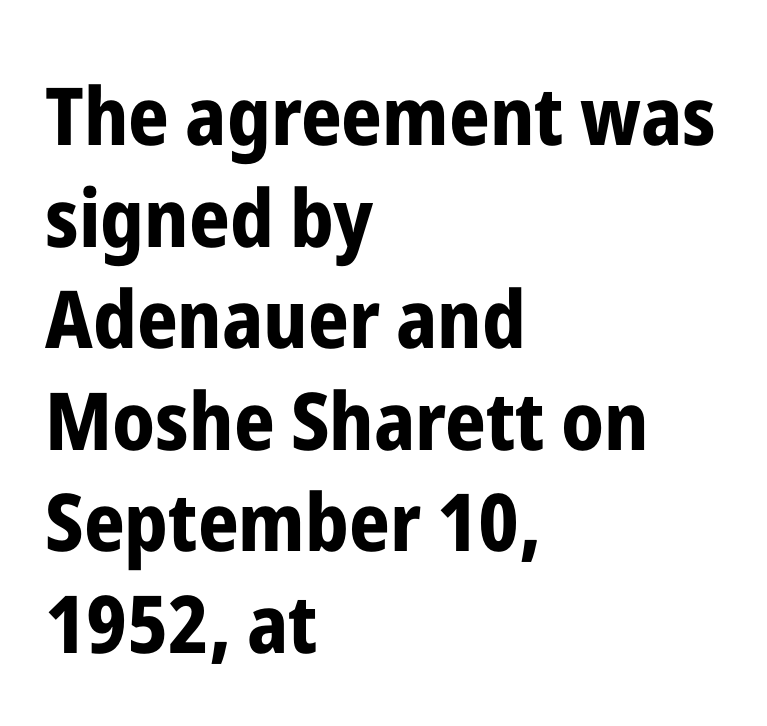
The image shows 80 px bold, condensed sans-serif type, upright; set left-aligned, normal line spacing (1.27x), normal letter spacing, not underlined; low stroke contrast and a medium x-height.
